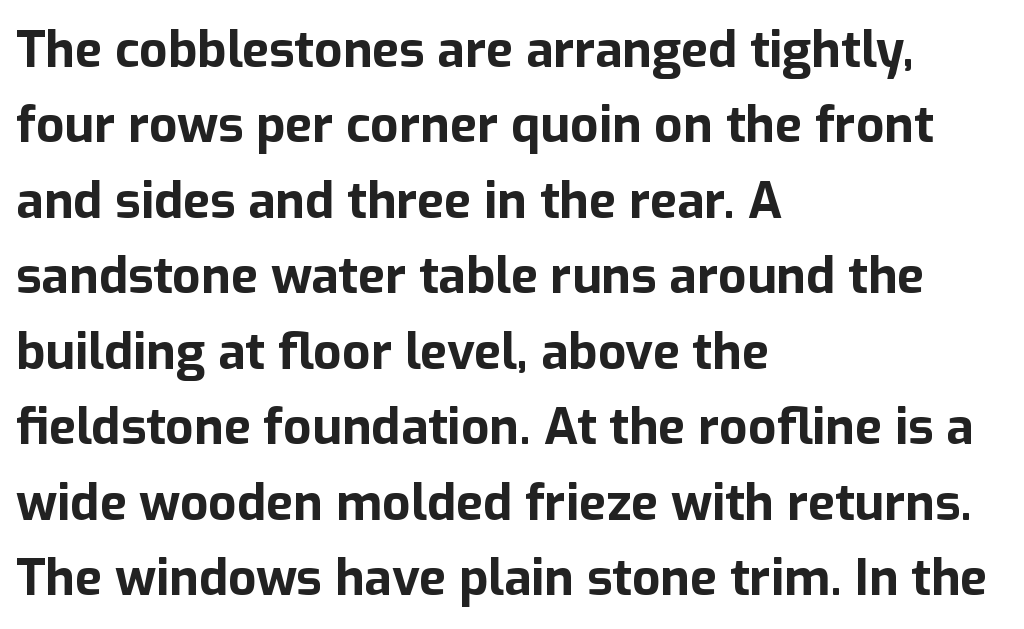
You could not count columns in this text — the font is proportionally spaced. Check where the strokes stop: nothing finishes them off — pure sans. Left-aligned paragraph, ragged on the right. Descenders are the only things crossing below the line. Caption: standard tracking, unaltered.
